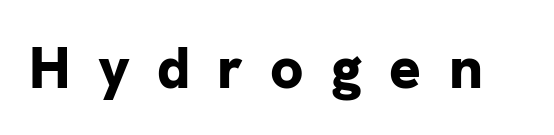
Descenders hang freely into open space. Think of a printed novel: that variable character pitch is what you see here. Does the type have serifs? No, each stem ends abruptly. Does the weight exceed regular? Yes, all the way to bold.
